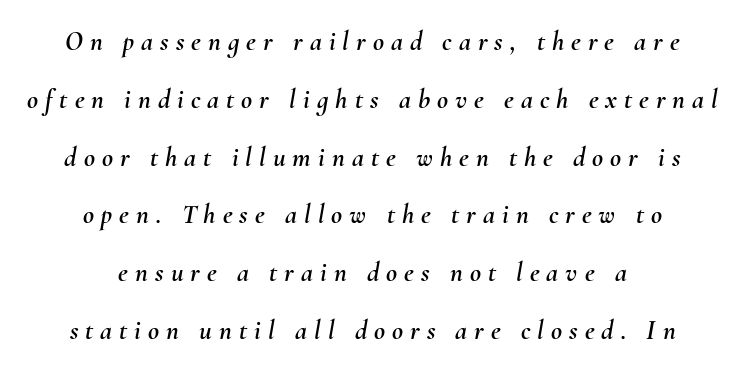
Q: Is the text italic (slanted)? A: Yes, it leans right by about 10 degrees.
Q: Is the text underlined? A: No.
Q: How is the paragraph aligned? A: Centered.
Q: Is the spacing between letters normal or unusually wide? A: Unusually wide.
Q: Is the spacing between lines tight, normal or loose? A: Loose.
